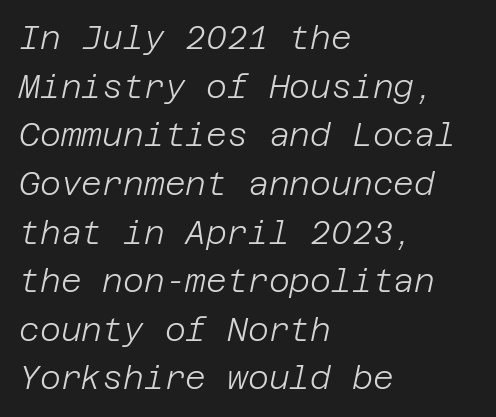
{"italic": "yes", "lean": "right", "slant_degrees": 12, "bold": "no", "weight": "light", "width": "normal", "stroke_contrast": "low", "x_height": "large", "underline": "no", "align": "left", "line_spacing": "normal", "line_spacing_ratio": 1.52, "letter_spacing": "normal", "letter_spacing_em": 0.0, "glyph_px": 32}
